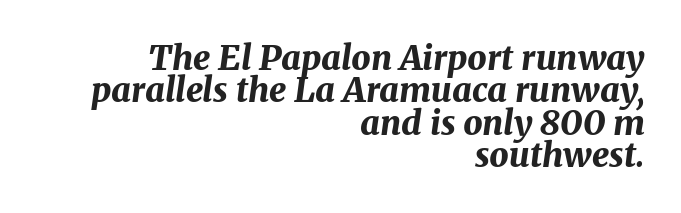
The image shows 34 px bold type, italic (leaning right); set right-aligned, tight line spacing (0.95x), normal letter spacing, not underlined; medium stroke contrast and a medium x-height.
